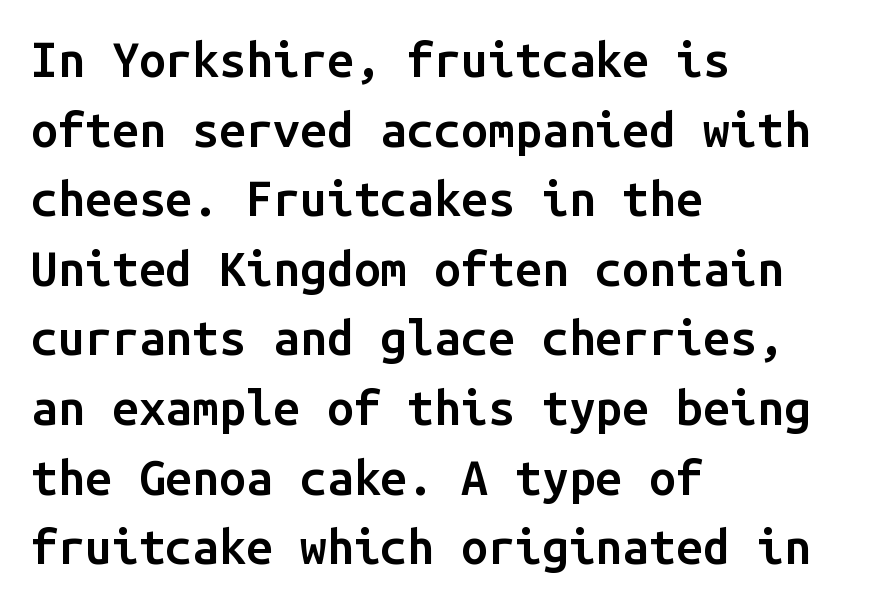
The letters stand upright; this is a roman face. The face used here is rendered with its standard letterfit. Set as a demibold, roughly 600 on the weight scale. The designer left line spacing at the default.
